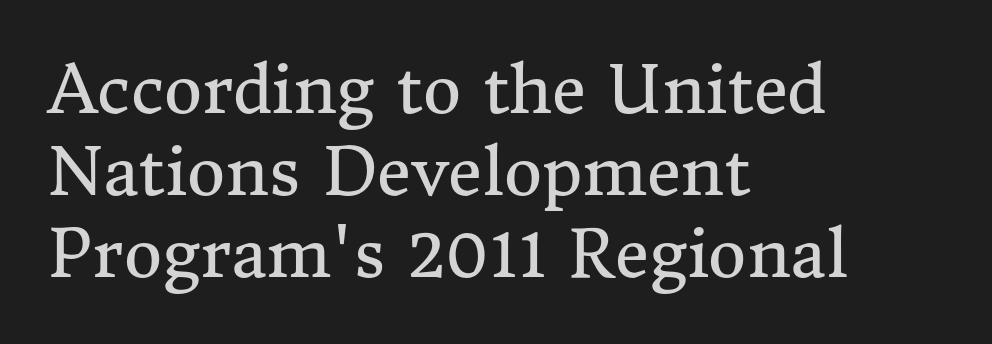
{"serif": "yes", "italic": "no", "bold": "no", "weight": "regular", "width": "normal", "stroke_contrast": "medium", "x_height": "medium", "monospaced": "no", "underline": "no", "align": "left", "line_spacing_ratio": 1.24, "letter_spacing": "normal", "letter_spacing_em": 0.0, "glyph_px": 66}
